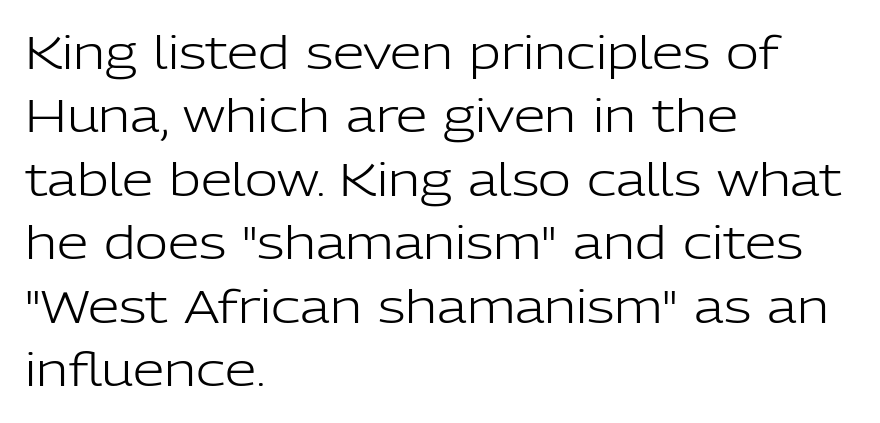
The leading is moderate, giving the passage an even texture. A typesetter would call this zero additional tracking. The passage is arranged the way most books set body copy — flush left. Rendered with straight, roman letterforms.
